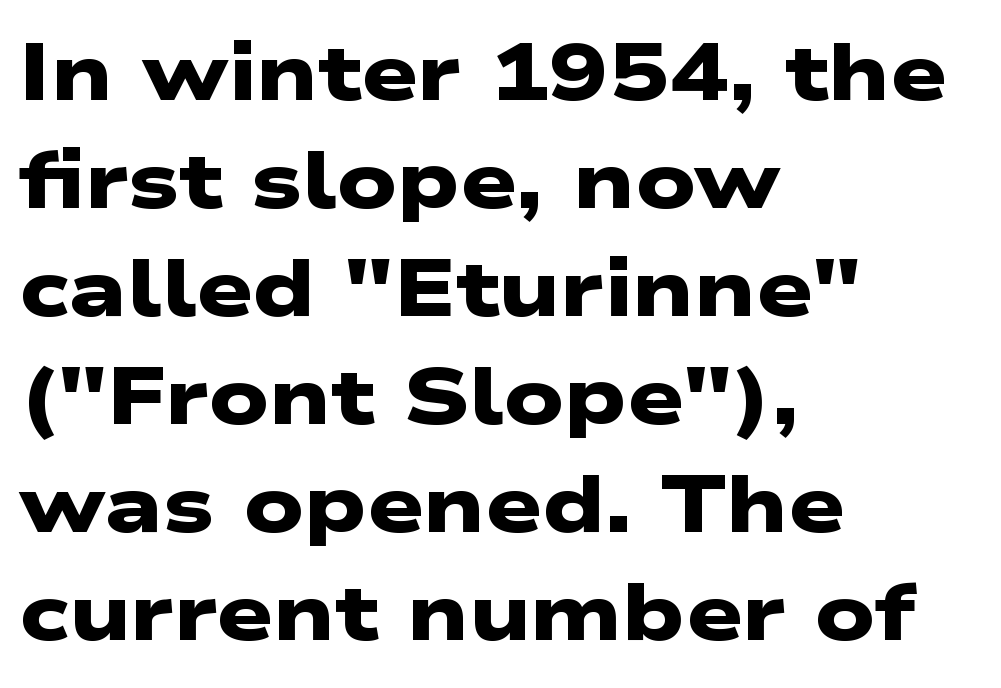
The gaps between neighbouring characters are ordinary and unremarkable. I'd call this a sans setting — the letters go barefoot. Any mark beneath the type? The region is blank. Its strokes are broad and dark, the hallmark of bold type. The passage shown is typed in a proportional face where columns would drift.
